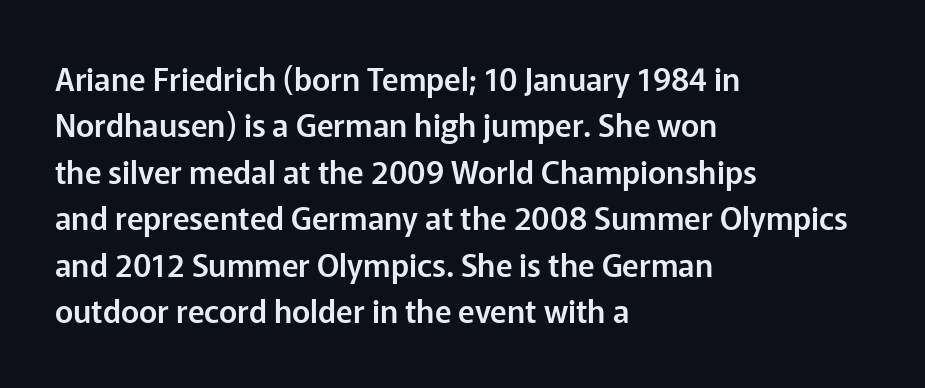
{"serif": "no", "italic": "no", "width": "normal", "stroke_contrast": "low", "x_height": "medium", "monospaced": "no", "underline": "no", "align": "left", "line_spacing": "normal", "line_spacing_ratio": 1.5, "letter_spacing": "normal", "letter_spacing_em": 0.0, "glyph_px": 31}
